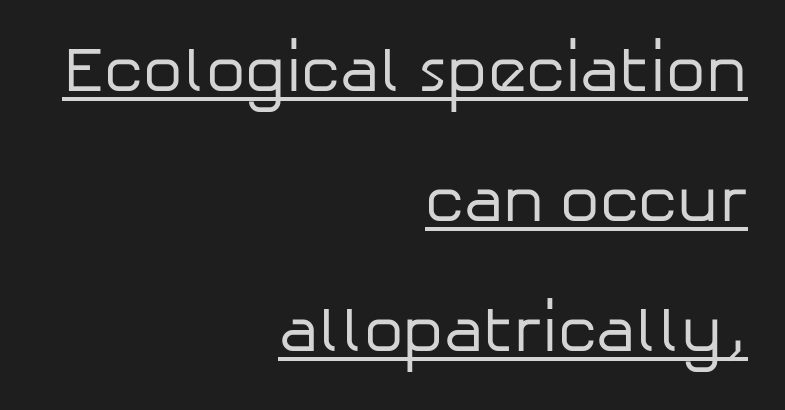
{"serif": "no", "italic": "no", "bold": "no", "weight": "regular", "width": "normal", "stroke_contrast": "low", "x_height": "medium", "monospaced": "no", "underline": "yes", "align": "right", "line_spacing": "loose", "line_spacing_ratio": 2.06, "letter_spacing": "normal", "letter_spacing_em": 0.0, "glyph_px": 63}
